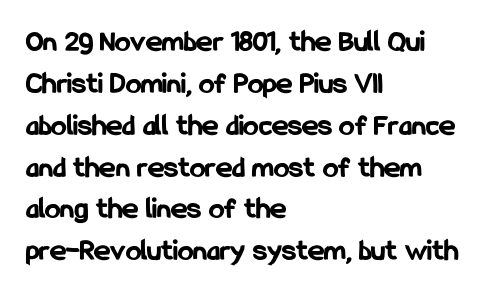
Is the block centered? No — it sits flush against the left margin. Here the designer chose a conventional face with non-uniform glyph widths. Typographically, this falls in the sans-serif category. Anything drawn beneath the words? Only blank space.
